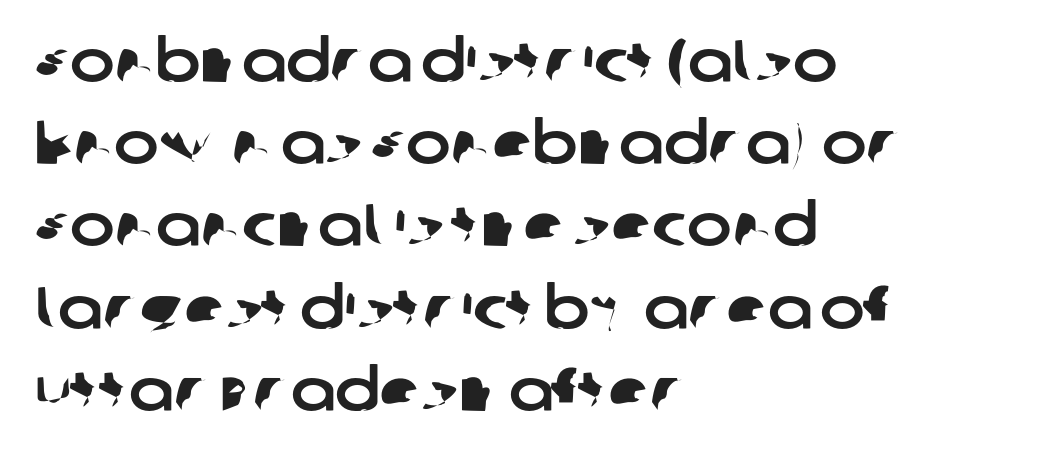
Here the designer chose a conventional face with non-uniform glyph widths. Nothing unusual about the tracking: characters are spaced as the font intends. Teacher's note: observe the even left margin — that is flush-left alignment. Look at the bottom of the vertical strokes: they stop flat, with no serifs. In terms of leading, this rendering sits right in the middle. The string is rendered with underlining switched off.
